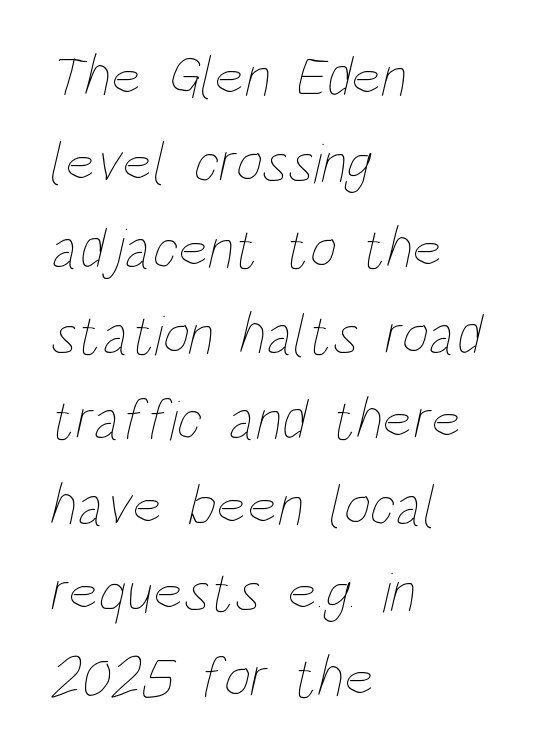
{"bold": "no", "weight": "thin", "width": "condensed", "stroke_contrast": "low", "x_height": "large", "monospaced": "no", "underline": "no", "align": "left", "line_spacing": "normal", "line_spacing_ratio": 1.48, "letter_spacing": "normal", "letter_spacing_em": 0.0, "glyph_px": 58}
